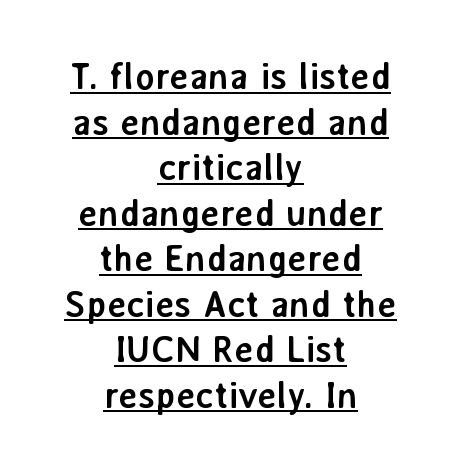
The image shows 37 px semibold sans-serif type, upright; set centered, line spacing 1.23x, normal letter spacing, underlined; low stroke contrast and a medium x-height.
